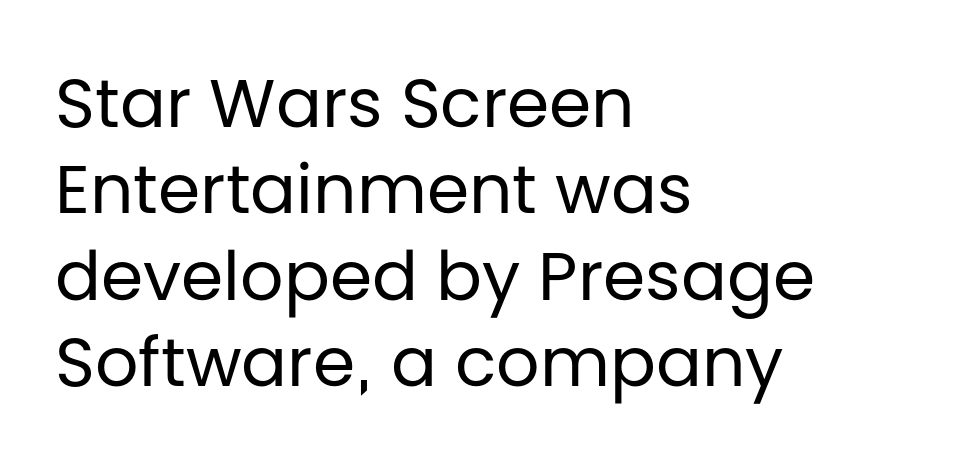
Q: Is the text bold? A: No.
Q: Is the text italic (slanted)? A: No, it is upright.
Q: Is the typeface a serif or a sans-serif typeface? A: Sans-serif.
Q: Is the text underlined? A: No.
Q: How is the paragraph aligned? A: Left-aligned.
Q: Is the spacing between letters normal or unusually wide? A: Normal.
Q: Is the spacing between lines tight, normal or loose? A: Normal.
Q: Width (condensed, normal, or wide)? A: Normal.
Q: Stroke contrast? A: Low.
Q: x-height? A: Large.
Q: Monospaced? A: No.
